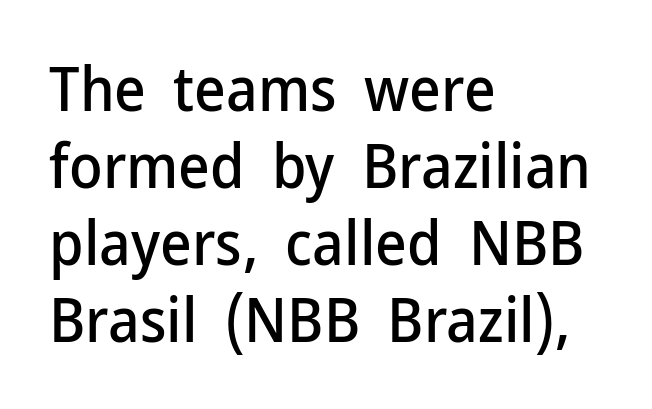
The passage shown is not underscored anywhere. Left-aligned paragraph, ragged on the right. Vertical strokes here are truly vertical. The font family rendered here belongs to the sans-serif group. Between one letter and the next there's only the usual sliver of space. Regarding leading, the lines here are spaced in the standard way.
